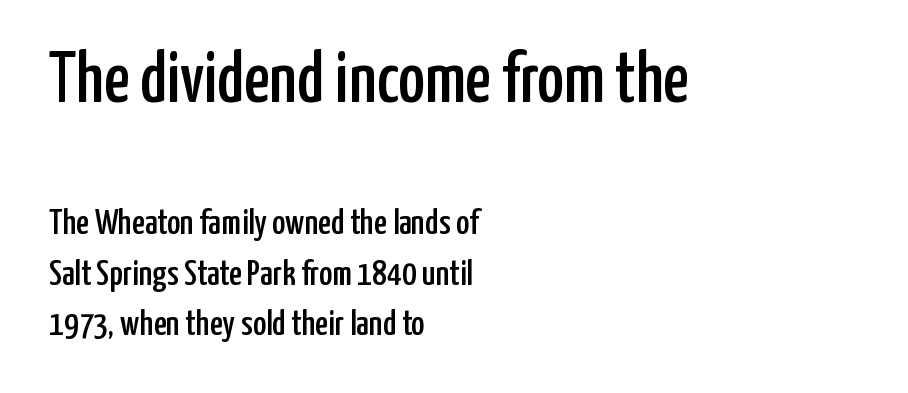
Q: Is the text italic (slanted)? A: No, it is upright.
Q: Is the typeface a serif or a sans-serif typeface? A: Sans-serif.
Q: Is the text underlined? A: No.
Q: How is the paragraph aligned? A: Left-aligned.
Q: Is the spacing between letters normal or unusually wide? A: Normal.
Q: Is the spacing between lines tight, normal or loose? A: Normal.
Q: Which block of text is set in a larger size, the first (top) or the second (bottom)? A: The first (top) one.
Q: Width (condensed, normal, or wide)? A: Condensed.
Q: Stroke contrast? A: Low.
Q: x-height? A: Medium.
Q: Monospaced? A: No.
